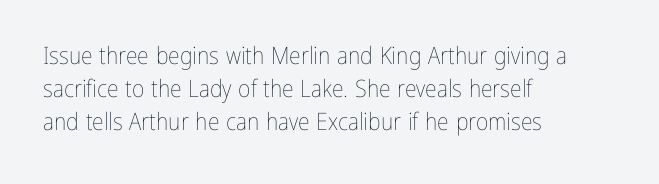
{"italic": "no", "bold": "no", "underline": "no", "align": "left", "line_spacing": "normal", "line_spacing_ratio": 1.38, "letter_spacing": "normal", "letter_spacing_em": 0.0, "glyph_px": 24}
